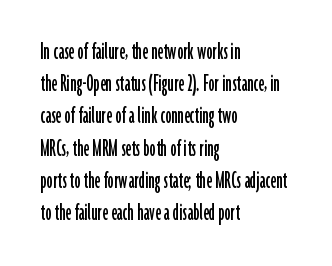
The image shows 25 px text type, upright; set left-aligned, normal line spacing (1.29x), normal letter spacing, not underlined.
